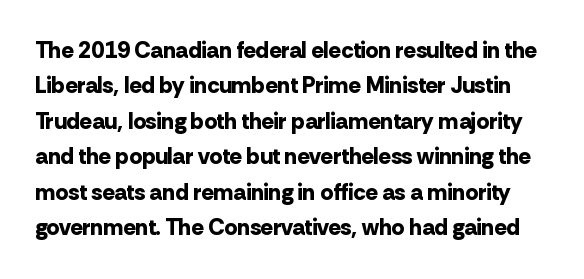
The zone under the glyphs is completely vacant. Heft: maximum for text — a bold. The letterforms sit shoulder to shoulder at normal distance. Does the lettering tilt? It doesn't — this is upright. The space between consecutive lines is moderate.
